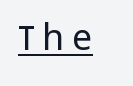
{"serif": "no", "italic": "no", "bold": "no", "weight": "light", "width": "normal", "stroke_contrast": "low", "x_height": "medium", "monospaced": "no", "underline": "yes", "letter_spacing": "wide", "letter_spacing_em": 0.22, "glyph_px": 36}
